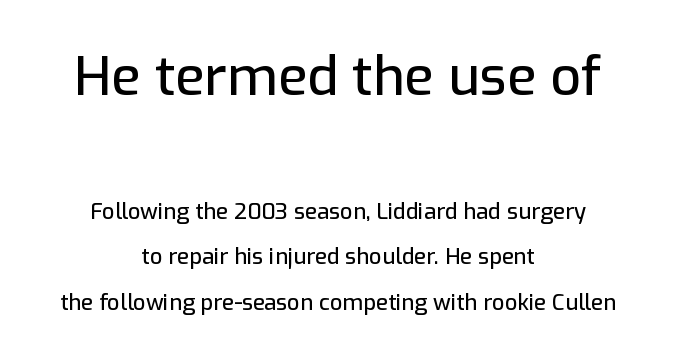
{"serif": "no", "italic": "no", "width": "normal", "stroke_contrast": "low", "x_height": "medium", "monospaced": "no", "underline": "no", "align": "center", "line_spacing": "loose", "line_spacing_ratio": 2.08, "letter_spacing": "normal", "letter_spacing_em": 0.0, "larger_block": "first", "size_ratio": 2.45, "glyph_px": 54}
